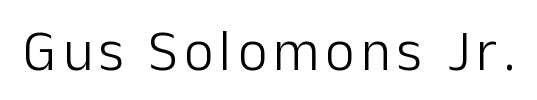
The image shows 57 px light sans-serif type, upright; set not underlined; low stroke contrast and a medium x-height.
